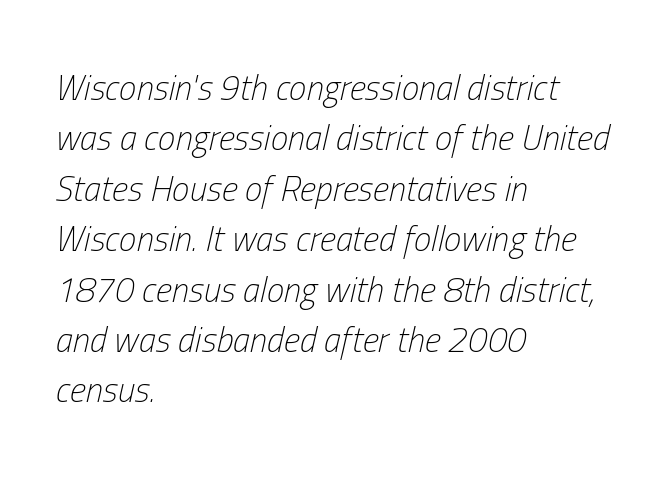
Q: Is the text bold? A: No.
Q: Is the text italic (slanted)? A: Yes, it leans right by about 13 degrees.
Q: Is the text underlined? A: No.
Q: How is the paragraph aligned? A: Left-aligned.
Q: Is the spacing between letters normal or unusually wide? A: Normal.
Q: Is the spacing between lines tight, normal or loose? A: Normal.
Q: Width (condensed, normal, or wide)? A: Condensed.
Q: Stroke contrast? A: Low.
Q: x-height? A: Medium.
Q: Monospaced? A: No.
